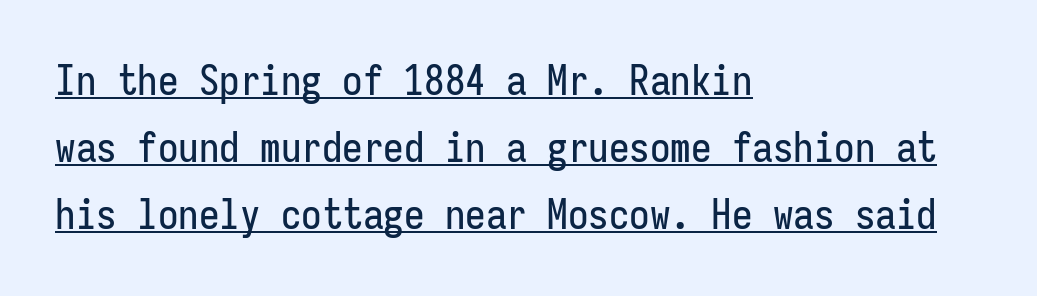
The image shows 41 px condensed sans-serif type, upright, monospaced; set left-aligned, normal line spacing (1.63x), normal letter spacing, underlined; low stroke contrast and a medium x-height.
